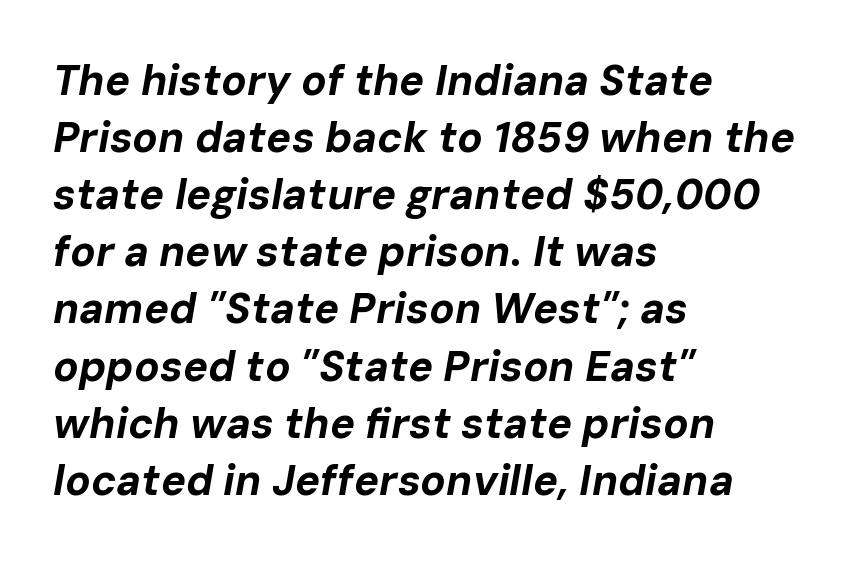
Note the varied advance widths — an 'i' is clearly narrower than an 'm'. The passage shown is not underscored anywhere. In terms of leading, this rendering sits right in the middle. A full-strength bold gives these letters their thick strokes. The typesetter chose a ragged-right arrangement here.
